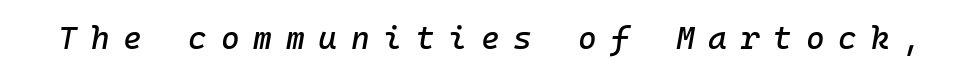
Do the characters align in a grid? Yes, the font is monospaced. The gap between lines stays unmarked. Yep, that's italic — everything's leaning. Words appear elongated and porous because spacing is wide.
